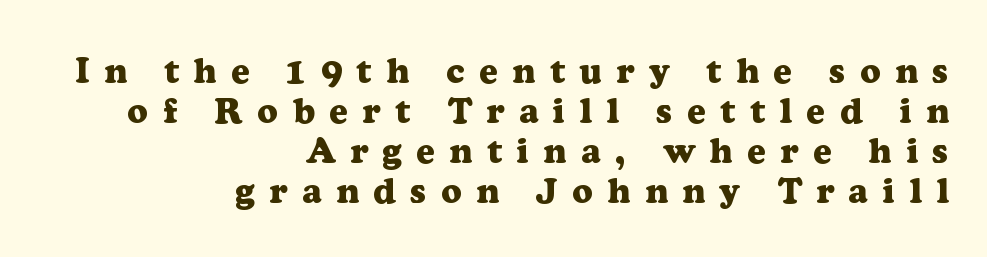
{"serif": "yes", "italic": "no", "bold": "yes", "weight": "heavy", "width": "normal", "stroke_contrast": "low", "x_height": "medium", "monospaced": "no", "underline": "no", "align": "right", "line_spacing": "tight", "line_spacing_ratio": 1.11, "letter_spacing": "wide", "letter_spacing_em": 0.4, "glyph_px": 36}
